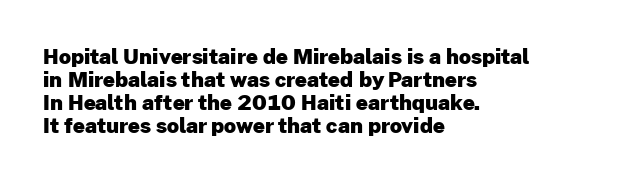
Do the letters lean? They stand straight. Students, note that the glyphs here touch the page at normal intervals. The text block is weighted toward the left margin, trailing off unevenly rightward. The baseline area is clear. On the weight axis this lands at bold, roughly 700. If you measured baseline to baseline, you'd find a short distance.
